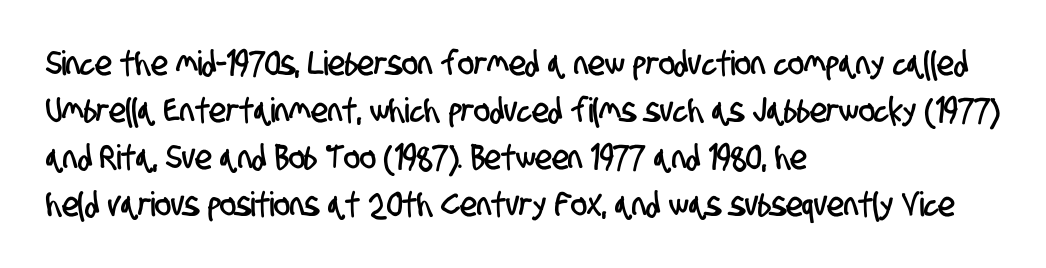
The image shows 34 px condensed sans-serif type; set left-aligned, normal line spacing (1.38x), normal letter spacing, not underlined; low stroke contrast and a large x-height.
